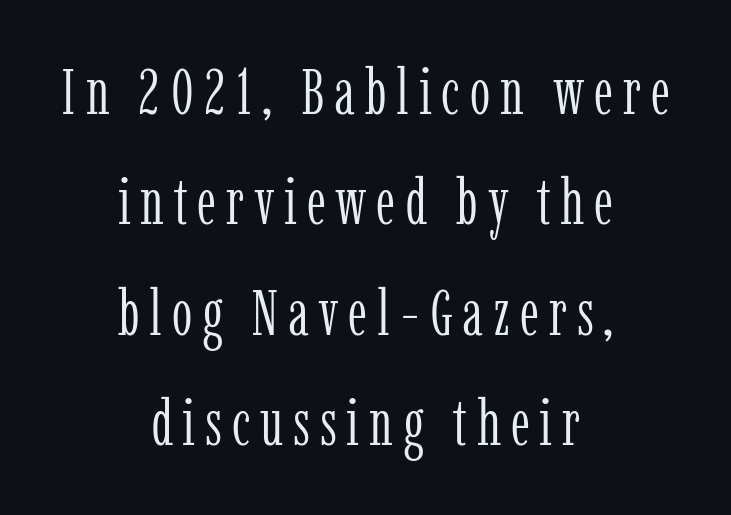
{"serif": "yes", "italic": "no", "bold": "no", "weight": "light", "width": "condensed", "stroke_contrast": "low", "x_height": "medium", "monospaced": "no", "underline": "no", "align": "center", "line_spacing": "normal", "line_spacing_ratio": 1.7, "glyph_px": 65}
